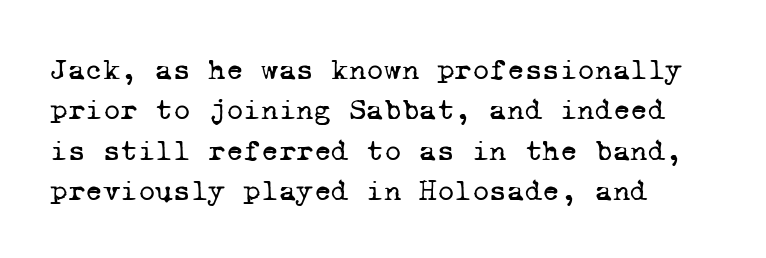
This rendering uses left alignment, leaving the right contour irregular. The rendering keeps characters at their native spacing. Observe the serifs anchoring each vertical stroke in this sample. The block of text has a typical density, with ordinary space between rows.
